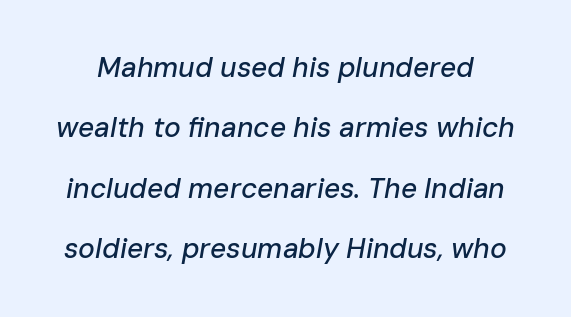
{"italic": "yes", "lean": "right", "slant_degrees": 10, "width": "normal", "stroke_contrast": "low", "x_height": "medium", "monospaced": "no", "underline": "no", "line_spacing": "loose", "line_spacing_ratio": 2.16, "letter_spacing": "normal", "letter_spacing_em": 0.0, "glyph_px": 28}
